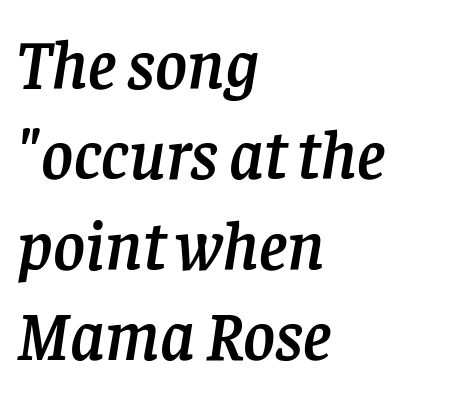
Rows of type keep a routine distance in the vertical direction. The lettering tilts uniformly, giving the passage an italic look. Caption: multi-line text, flush left, ragged right. Think of a printed novel: that variable character pitch is what you see here. The area under the type is left untouched.
